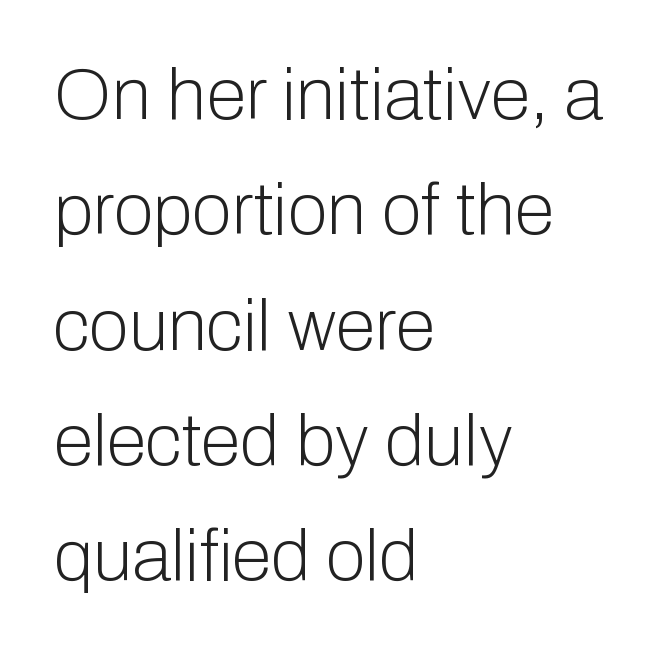
The image shows 73 px light sans-serif type, upright; set left-aligned, normal line spacing (1.58x), normal letter spacing, not underlined; low stroke contrast and a medium x-height.
